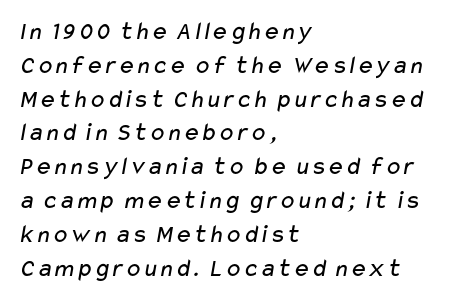
Heaviness? Minimal to ordinary, like unemphasized prose. The lines sit at an ordinary, default distance from one another. Nobody touched the tracking dial on this one. Line beginnings align vertically; line endings do not.
